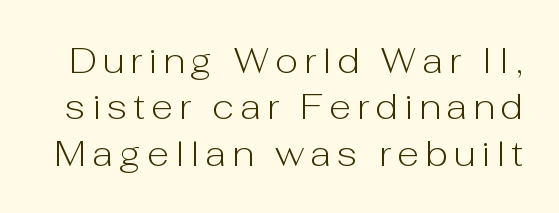
The type sits square on the baseline with zero lean. These lines are composed in type without serifs. Clear beneath every line of the passage. Stroke mass is kept to a normal reading level or below.
